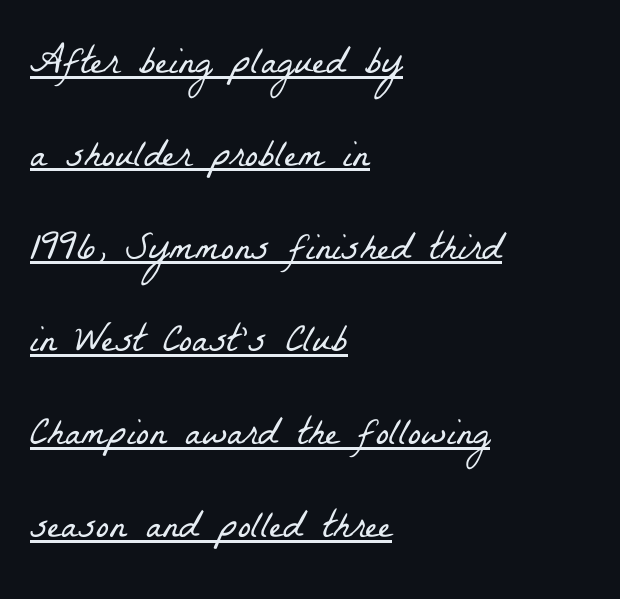
{"serif": "yes", "bold": "no", "weight": "light", "width": "condensed", "stroke_contrast": "low", "x_height": "medium", "monospaced": "no", "underline": "yes", "align": "left", "line_spacing": "loose", "line_spacing_ratio": 2.38, "letter_spacing": "normal", "letter_spacing_em": 0.0, "glyph_px": 39}
